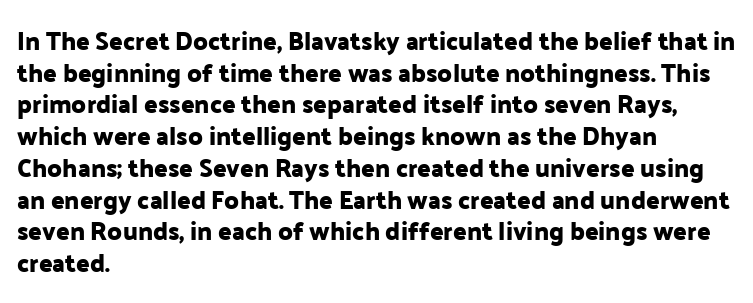
The rows are spaced the way most documents space them. No extra tracking has been applied to these lines. Which margin do the lines hug? The left one — the right edge is uneven. The gap between lines stays unmarked. If you drew a line through each stem, it would be perfectly vertical.
